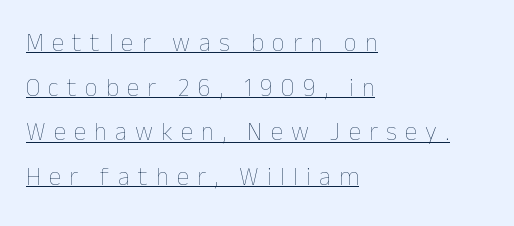
{"italic": "no", "bold": "no", "underline": "yes", "align": "left", "line_spacing_ratio": 1.79, "letter_spacing": "wide", "letter_spacing_em": 0.33, "glyph_px": 25}
